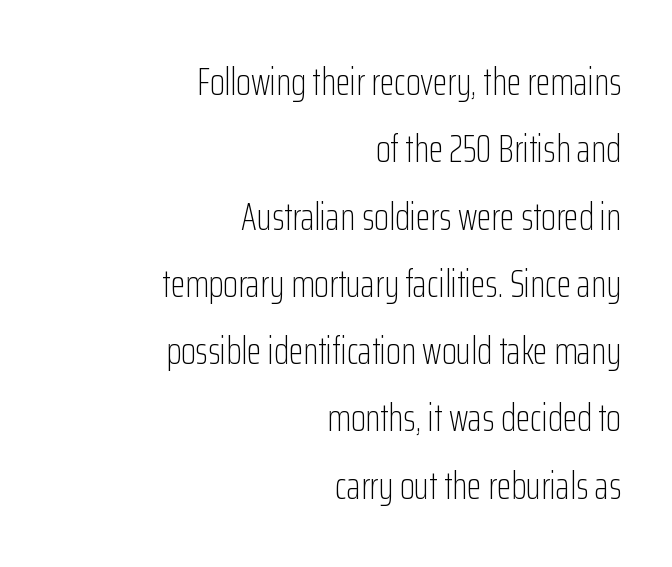
Q: Is the text bold? A: No.
Q: Is the text italic (slanted)? A: No, it is upright.
Q: Is the typeface a serif or a sans-serif typeface? A: Sans-serif.
Q: Is the text underlined? A: No.
Q: How is the paragraph aligned? A: Right-aligned.
Q: Is the spacing between letters normal or unusually wide? A: Normal.
Q: Width (condensed, normal, or wide)? A: Condensed.
Q: Stroke contrast? A: Low.
Q: x-height? A: Medium.
Q: Monospaced? A: No.
